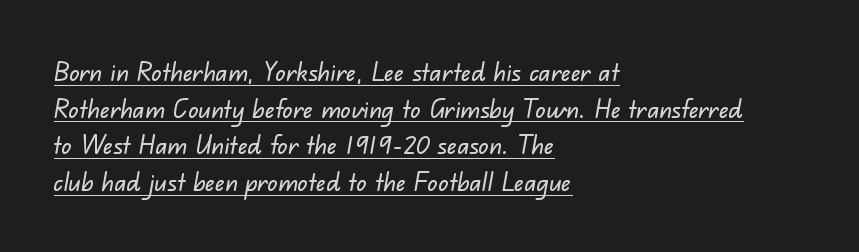
Q: Is the text underlined? A: Yes.
Q: How is the paragraph aligned? A: Left-aligned.
Q: Is the spacing between letters normal or unusually wide? A: Normal.
Q: Is the spacing between lines tight, normal or loose? A: Normal.
